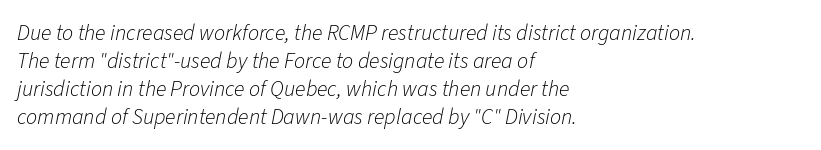
Q: Is the text bold? A: No.
Q: Is the text italic (slanted)? A: Yes, it leans right by about 11 degrees.
Q: Is the text underlined? A: No.
Q: How is the paragraph aligned? A: Left-aligned.
Q: Is the spacing between letters normal or unusually wide? A: Normal.
Q: Is the spacing between lines tight, normal or loose? A: Normal.
